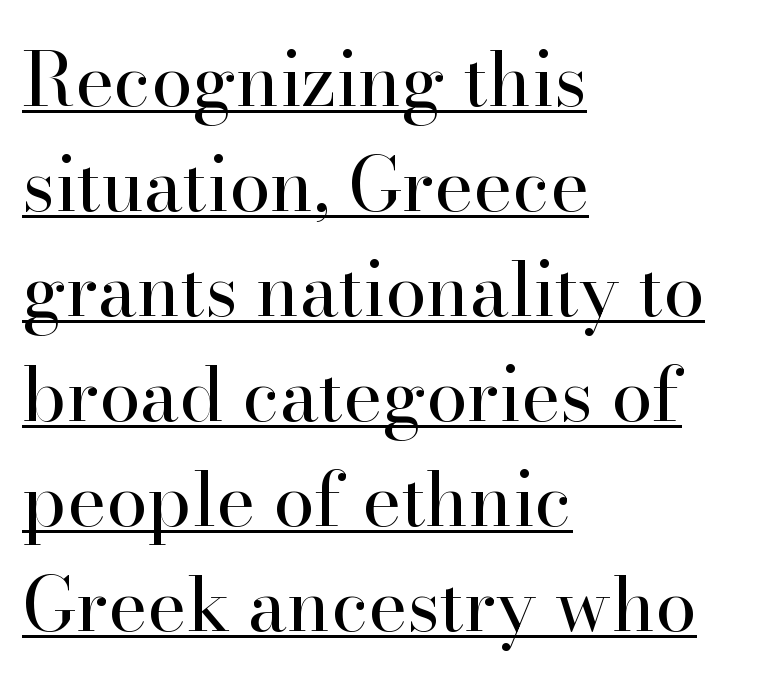
Q: Is the text bold? A: No.
Q: Is the text italic (slanted)? A: No, it is upright.
Q: Is the typeface a serif or a sans-serif typeface? A: Serif.
Q: Is the text underlined? A: Yes.
Q: How is the paragraph aligned? A: Left-aligned.
Q: Is the spacing between letters normal or unusually wide? A: Normal.
Q: Is the spacing between lines tight, normal or loose? A: Normal.
Q: Width (condensed, normal, or wide)? A: Normal.
Q: Stroke contrast? A: High.
Q: x-height? A: Small.
Q: Monospaced? A: No.
